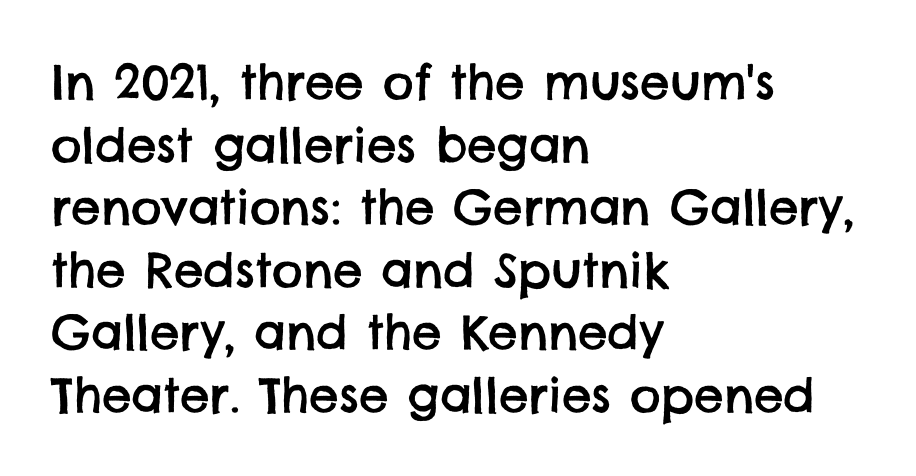
{"serif": "no", "width": "normal", "stroke_contrast": "low", "x_height": "large", "monospaced": "no", "underline": "no", "align": "left", "line_spacing": "normal", "line_spacing_ratio": 1.33, "letter_spacing": "normal", "letter_spacing_em": 0.0, "glyph_px": 47}
